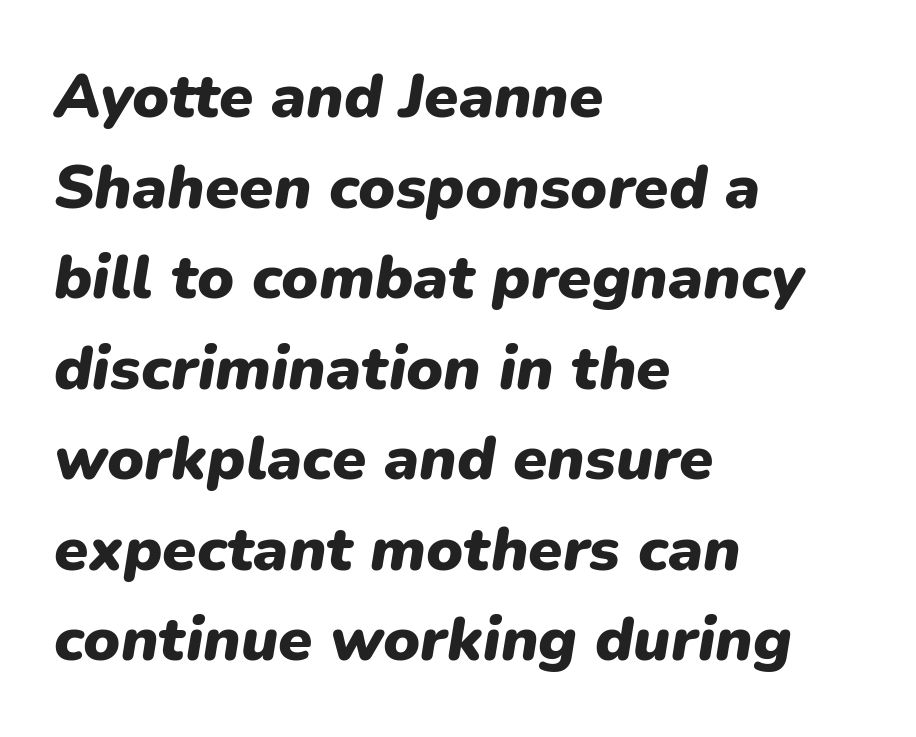
Q: Is the text bold? A: Yes.
Q: Is the text italic (slanted)? A: Yes, it leans right by about 9 degrees.
Q: Is the text underlined? A: No.
Q: How is the paragraph aligned? A: Left-aligned.
Q: Is the spacing between letters normal or unusually wide? A: Normal.
Q: Is the spacing between lines tight, normal or loose? A: Normal.
Q: Width (condensed, normal, or wide)? A: Normal.
Q: Stroke contrast? A: Low.
Q: x-height? A: Medium.
Q: Monospaced? A: No.
